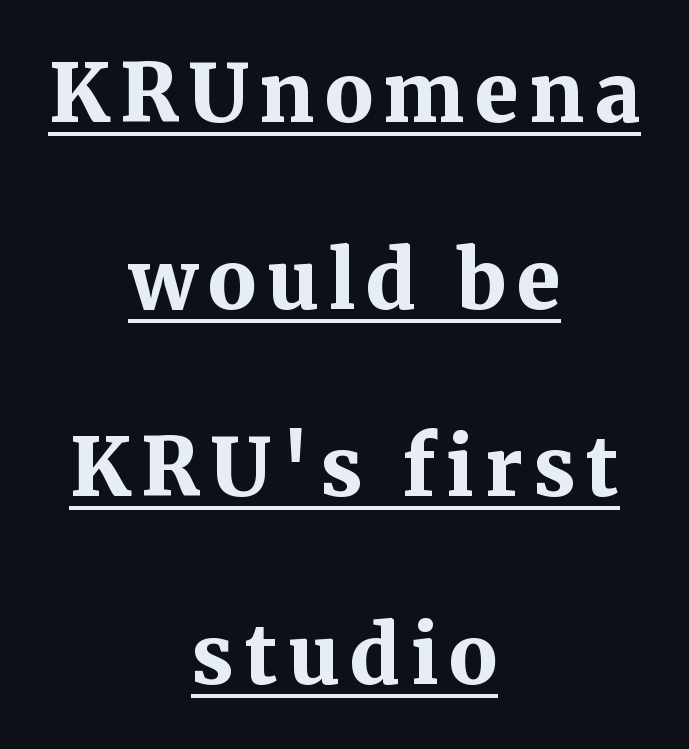
Q: Is the text bold? A: Yes.
Q: Is the text italic (slanted)? A: No, it is upright.
Q: Is the typeface a serif or a sans-serif typeface? A: Serif.
Q: Is the text underlined? A: Yes.
Q: How is the paragraph aligned? A: Centered.
Q: Is the spacing between lines tight, normal or loose? A: Loose.
Q: Width (condensed, normal, or wide)? A: Normal.
Q: Stroke contrast? A: Medium.
Q: x-height? A: Medium.
Q: Monospaced? A: No.
